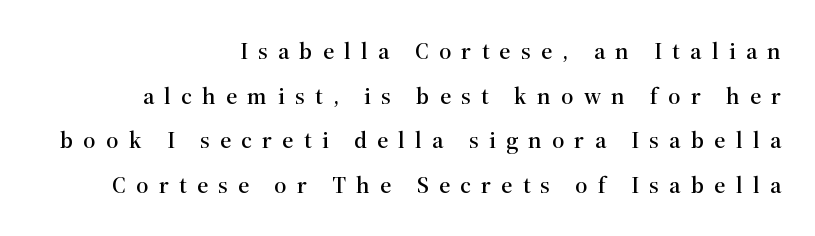
The area under the type is left untouched. Alignment: flush right. Words appear elongated and porous because spacing is wide. This sample uses an upright cut, with every glyph sitting square on the baseline.
